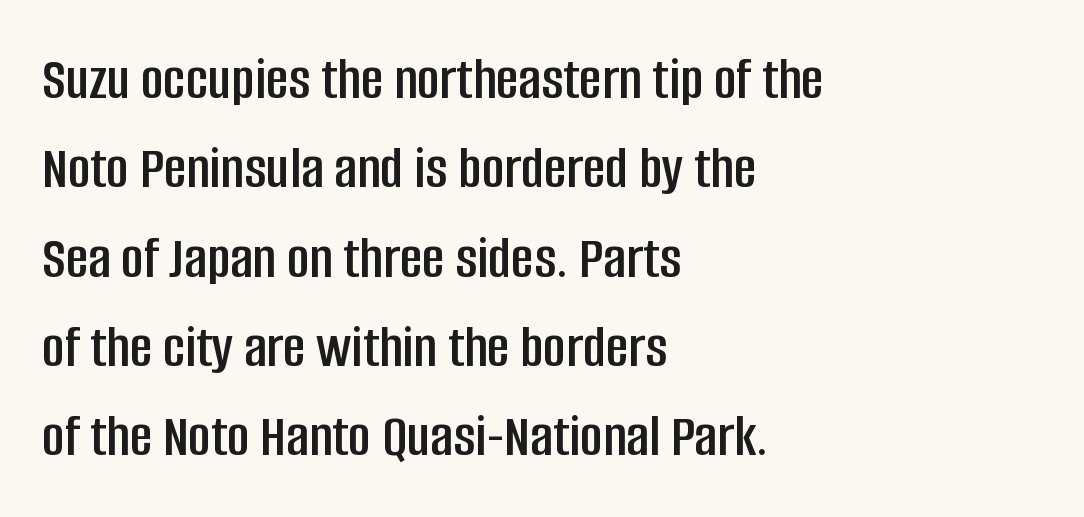
Q: Is the text italic (slanted)? A: No, it is upright.
Q: Is the typeface a serif or a sans-serif typeface? A: Sans-serif.
Q: Is the text underlined? A: No.
Q: How is the paragraph aligned? A: Left-aligned.
Q: Is the spacing between letters normal or unusually wide? A: Normal.
Q: Is the spacing between lines tight, normal or loose? A: Normal.
Q: Width (condensed, normal, or wide)? A: Condensed.
Q: Stroke contrast? A: Low.
Q: x-height? A: Large.
Q: Monospaced? A: No.
